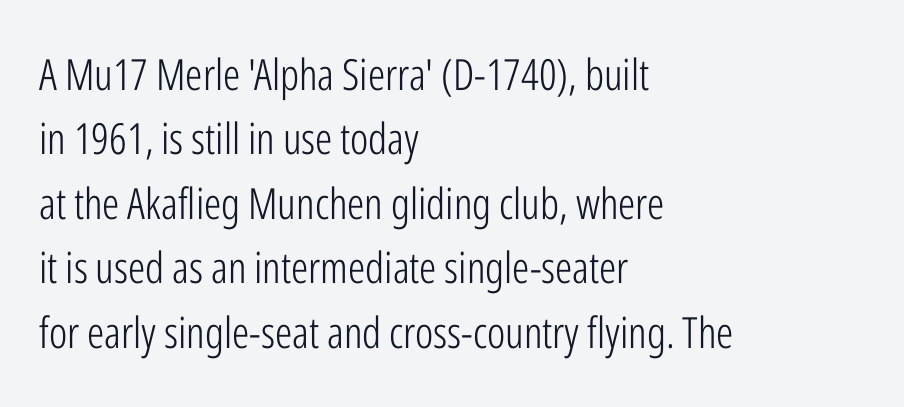
The ragged edge is on the right, which tells us the setting is flush left. Honestly, there is no underline to notice here at all. Vertical stems look standard width or narrower in stroke. Ordinary non-slanted type is in use. This rendering employs a face without finishing strokes, i.e., a sans-serif.
